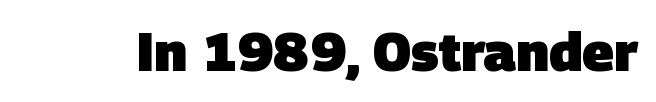
Think of a printed novel: that variable character pitch is what you see here. Chunky letters — that's bold for sure. Tracking here is standard; glyphs follow each other at the usual distance. Grotesque or geometric, the face here clearly has no serifs. Check the space under the baseline: it is left empty.
